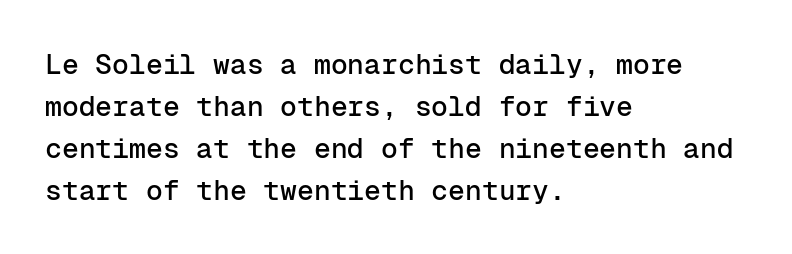
{"serif": "no", "italic": "no", "width": "normal", "stroke_contrast": "low", "x_height": "medium", "monospaced": "yes", "underline": "no", "align": "left", "line_spacing": "normal", "line_spacing_ratio": 1.5, "letter_spacing": "normal", "letter_spacing_em": 0.0, "glyph_px": 28}
